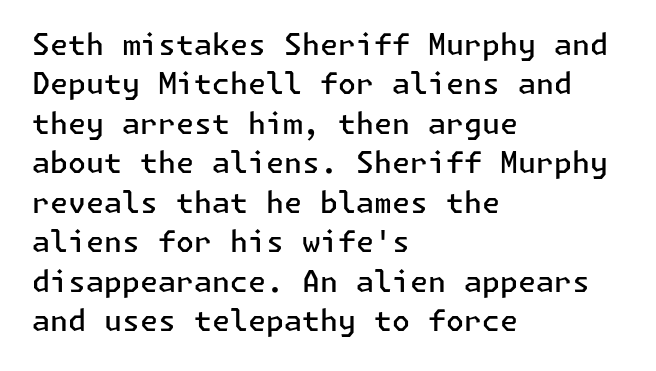
Upright lettering throughout. How heavy is the stroke? Medium-heavy — a semibold, shy of bold. Between one letter and the next there's only the usual sliver of space. Regarding serifs, this sample does without them.
